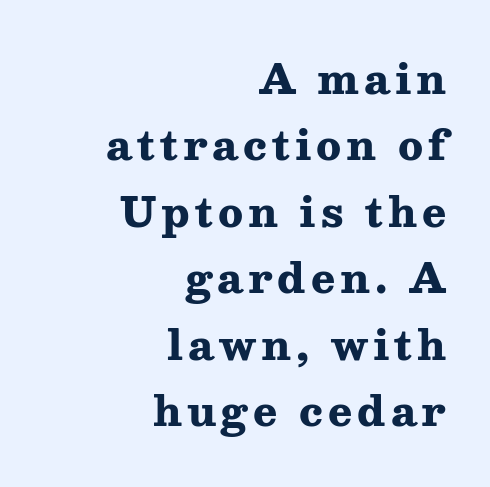
These lines are rendered in a variable-pitch font. What's the leading like? Ordinary, nothing unusual. Beneath every word, the page is bare. When letters stand straight like this, we call the style roman or upright. In CSS terms this would be text-align: right. Does the type have serifs? Yes, each stem ends in a small foot.
